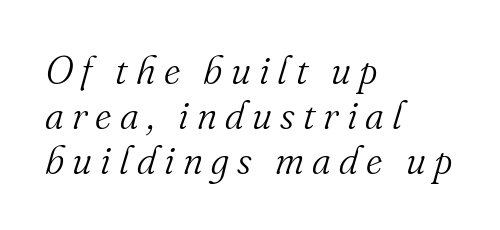
Is the block centered? No — it sits flush against the left margin. Examine the stroke ends and you'll spot serifs. Vertical stems look standard width or narrower in stroke. Does the lettering tilt? It does — this is italic. The type is letterspaced generously, with wide tracking. A clean baseline with only descenders dipping below it.
